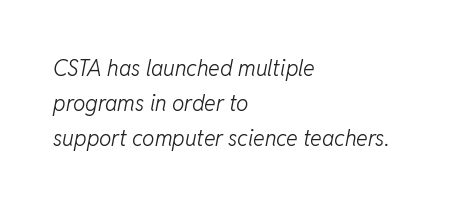
Q: Is the text bold? A: No.
Q: Is the text italic (slanted)? A: Yes, it leans right by about 11 degrees.
Q: Is the text underlined? A: No.
Q: How is the paragraph aligned? A: Left-aligned.
Q: Is the spacing between letters normal or unusually wide? A: Normal.
Q: Is the spacing between lines tight, normal or loose? A: Normal.
